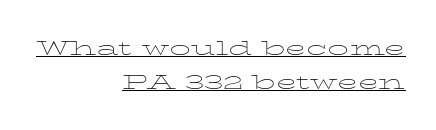
The image shows 21 px text type, upright; set right-aligned, normal line spacing (1.62x), normal letter spacing, underlined.
